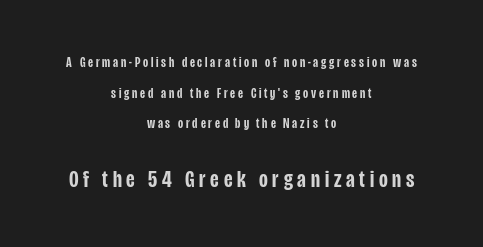
Q: Is the text bold? A: Semi-bold.
Q: Is the text italic (slanted)? A: No, it is upright.
Q: Is the text underlined? A: No.
Q: How is the paragraph aligned? A: Centered.
Q: Is the spacing between letters normal or unusually wide? A: Unusually wide.
Q: Is the spacing between lines tight, normal or loose? A: Loose.
Q: Which block of text is set in a larger size, the first (top) or the second (bottom)? A: The second (bottom) one.
